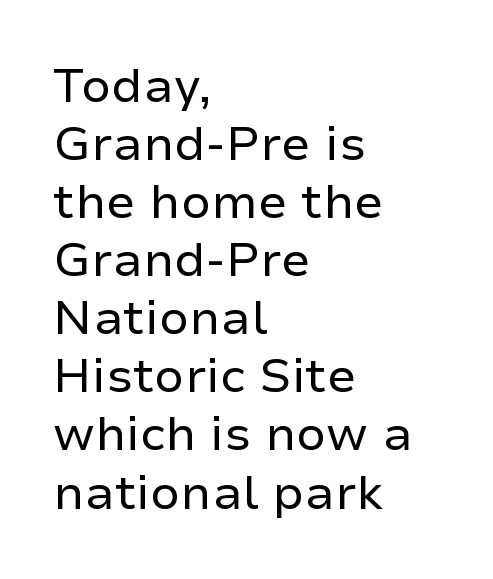
The image shows 48 px regular-weight sans-serif type, upright; set left-aligned, line spacing 1.21x, normal letter spacing, not underlined; low stroke contrast and a medium x-height.
